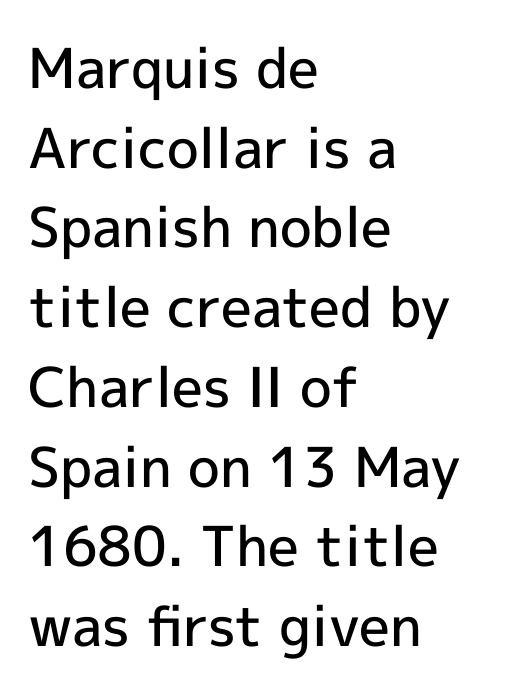
The image shows 55 px semibold sans-serif type, upright; set left-aligned, normal line spacing (1.45x), normal letter spacing, not underlined; a medium x-height.
